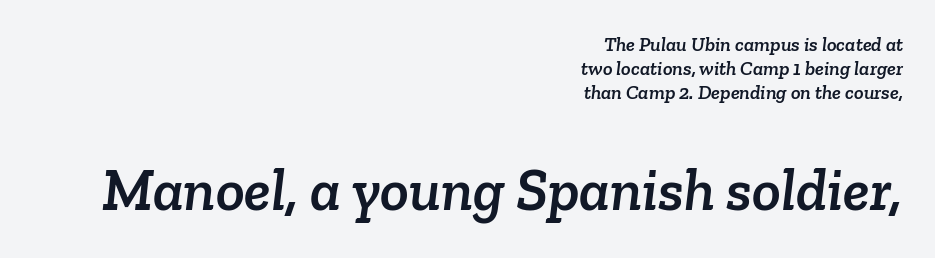
{"serif": "yes", "width": "normal", "stroke_contrast": "low", "x_height": "medium", "monospaced": "no", "underline": "no", "align": "right", "line_spacing_ratio": 1.21, "letter_spacing": "normal", "letter_spacing_em": 0.0, "larger_block": "second", "size_ratio": 3.0, "glyph_px": 60}
